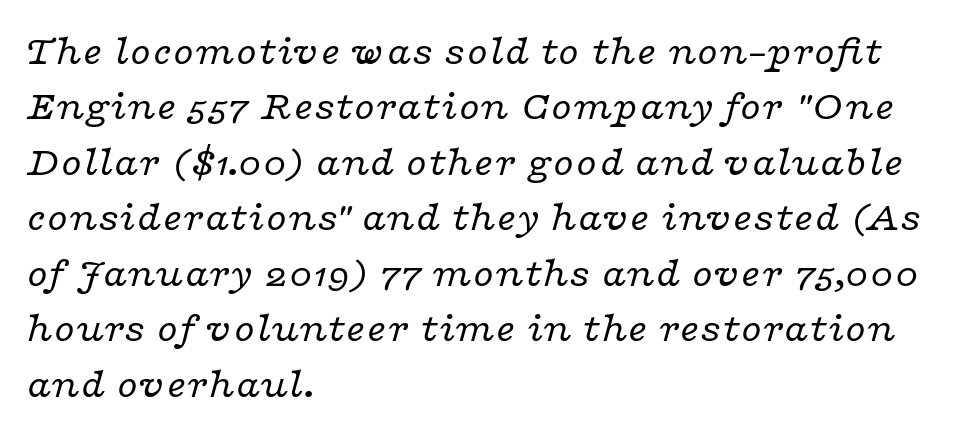
Q: Is the text bold? A: No.
Q: Is the text italic (slanted)? A: Yes, it leans right by about 16 degrees.
Q: Is the typeface a serif or a sans-serif typeface? A: Serif.
Q: Is the text underlined? A: No.
Q: How is the paragraph aligned? A: Left-aligned.
Q: Is the spacing between letters normal or unusually wide? A: Normal.
Q: Is the spacing between lines tight, normal or loose? A: Normal.
Q: Width (condensed, normal, or wide)? A: Wide.
Q: Stroke contrast? A: Low.
Q: x-height? A: Medium.
Q: Monospaced? A: No.
